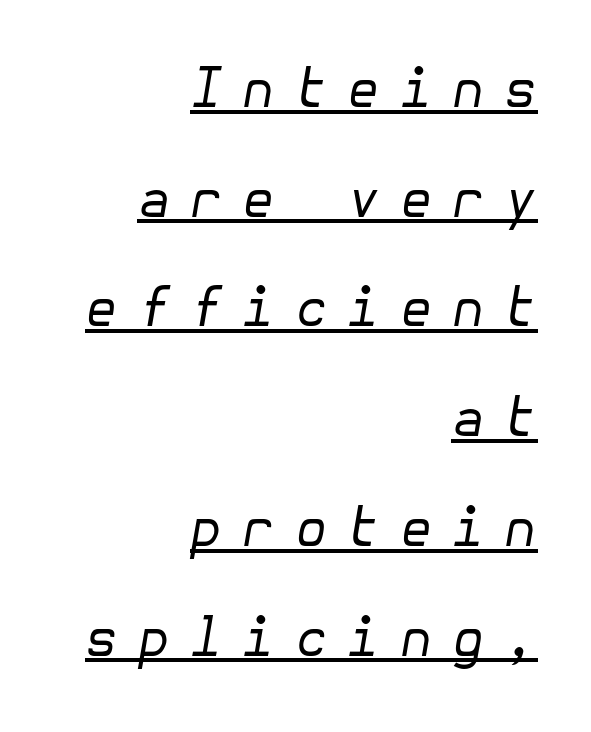
The face used here is rendered with a markedly widened letterfit. The paragraph has a hard right edge and a soft left edge. Loosely led — the rows are spread out. Weight class: somewhere from thin through regular.
